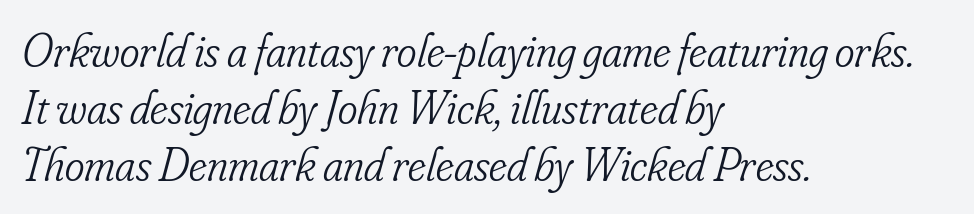
The passage shown leans; its letterforms are oblique. This sample has the flowing, uneven cadence of proportional lettering. Unbolded letterforms with no extra heft. Lines of text with bare space underneath.
